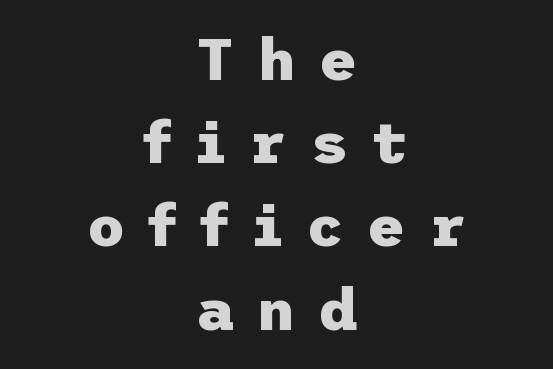
Q: Is the text bold? A: Yes.
Q: Is the text italic (slanted)? A: No, it is upright.
Q: Is the typeface a serif or a sans-serif typeface? A: Sans-serif.
Q: Is the text underlined? A: No.
Q: How is the paragraph aligned? A: Centered.
Q: Is the spacing between letters normal or unusually wide? A: Unusually wide.
Q: Is the spacing between lines tight, normal or loose? A: Normal.
Q: Width (condensed, normal, or wide)? A: Normal.
Q: Stroke contrast? A: Low.
Q: x-height? A: Medium.
